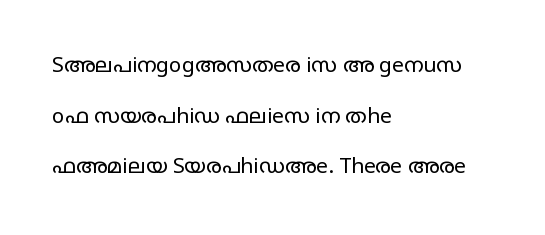
The image shows 21 px text type, upright; set left-aligned, loose line spacing (2.41x), normal letter spacing, not underlined.
